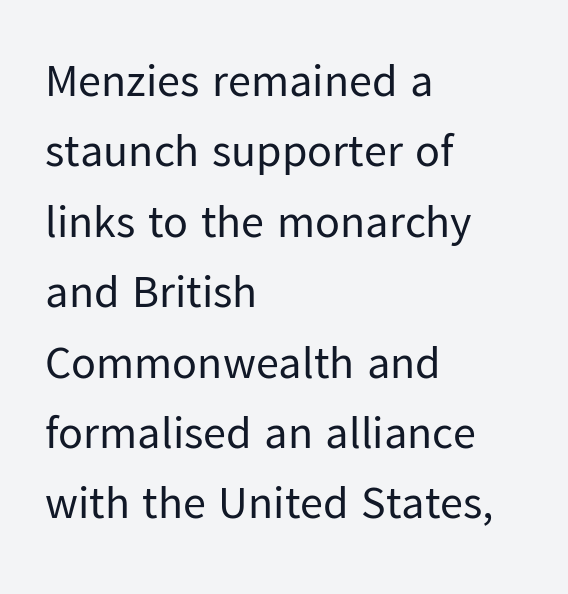
Q: Is the text bold? A: No.
Q: Is the text italic (slanted)? A: No, it is upright.
Q: Is the typeface a serif or a sans-serif typeface? A: Sans-serif.
Q: Is the text underlined? A: No.
Q: How is the paragraph aligned? A: Left-aligned.
Q: Is the spacing between letters normal or unusually wide? A: Normal.
Q: Is the spacing between lines tight, normal or loose? A: Normal.
Q: Width (condensed, normal, or wide)? A: Normal.
Q: Stroke contrast? A: Low.
Q: x-height? A: Medium.
Q: Monospaced? A: No.
